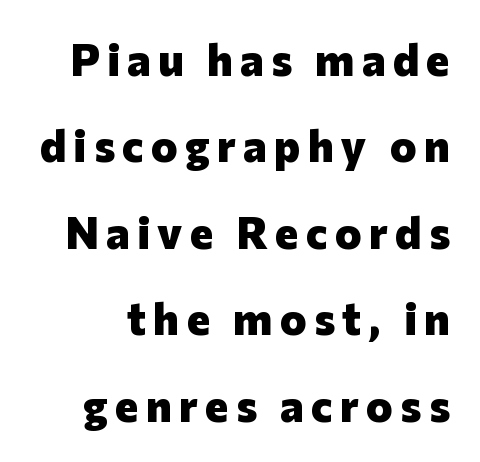
Quick note: underline off. You can tell it's not italic because the verticals are truly vertical. In terms of letterform style, serifs are entirely absent. Leading: increased. Is this a fixed-width face? No — the glyphs have proportional, varying widths.
